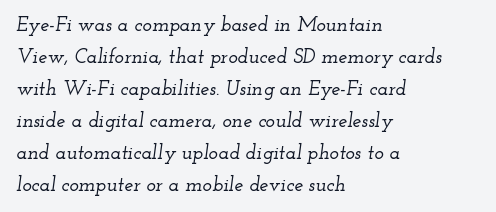
Q: Is the text italic (slanted)? A: Yes, it leans right by about 12 degrees.
Q: Is the text underlined? A: No.
Q: How is the paragraph aligned? A: Left-aligned.
Q: Is the spacing between letters normal or unusually wide? A: Normal.
Q: Is the spacing between lines tight, normal or loose? A: Normal.
